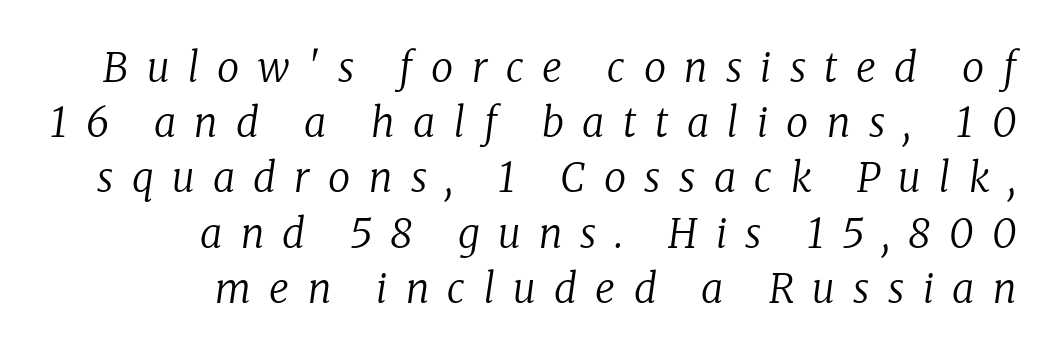
What kind of face is this? One with serifs. In CSS terms this would be text-align: right. Is the stroke heavy? The answer is a plain regular-or-lighter. Leading: standard. Tracking here is generous; glyphs stand well apart from one another.
